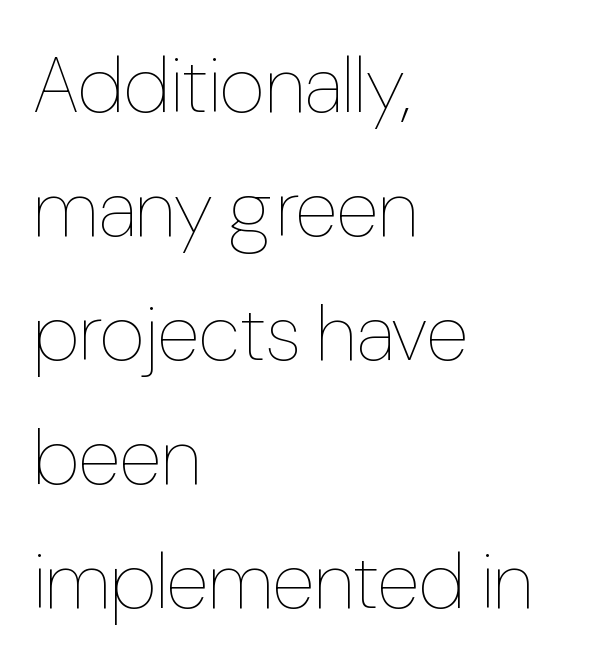
Reading down the block, your eye returns to a fixed left position each line. Descender tails drop into unmarked territory. Tracking value appears to be zero — textbook default spacing. Ordinary non-slanted type is in use.
